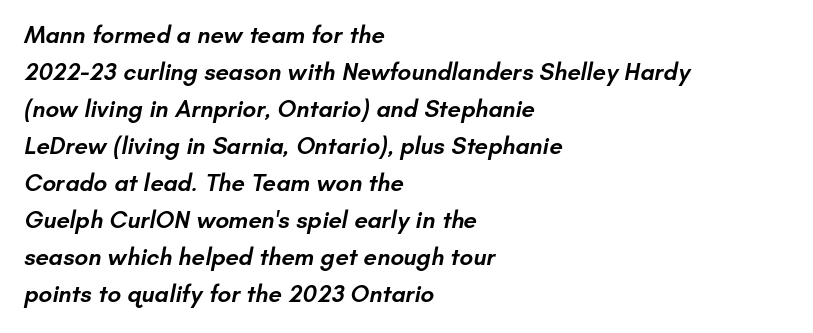
{"bold": "semi", "underline": "no", "align": "left", "line_spacing": "normal", "line_spacing_ratio": 1.54, "letter_spacing": "normal", "letter_spacing_em": 0.0, "glyph_px": 24}
